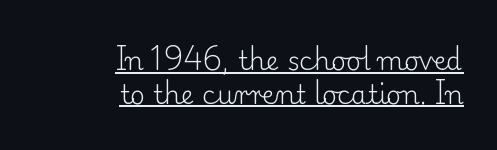
The text block is weighted toward the right margin, trailing off unevenly leftward. Is the letter spacing exaggerated? No — it looks like the ordinary default. The lettering holds an erect, upright posture throughout. Has an underline been added? It has. The passage shown stacks its lines at a standard gap.
